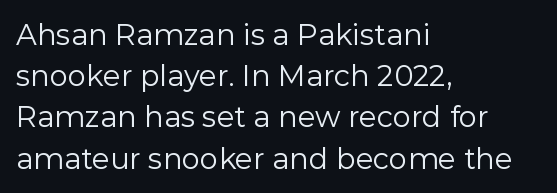
{"serif": "no", "italic": "no", "bold": "no", "weight": "regular", "width": "normal", "stroke_contrast": "low", "x_height": "medium", "monospaced": "no", "underline": "no", "align": "left", "line_spacing": "normal", "line_spacing_ratio": 1.42, "letter_spacing": "normal", "letter_spacing_em": 0.0, "glyph_px": 29}
